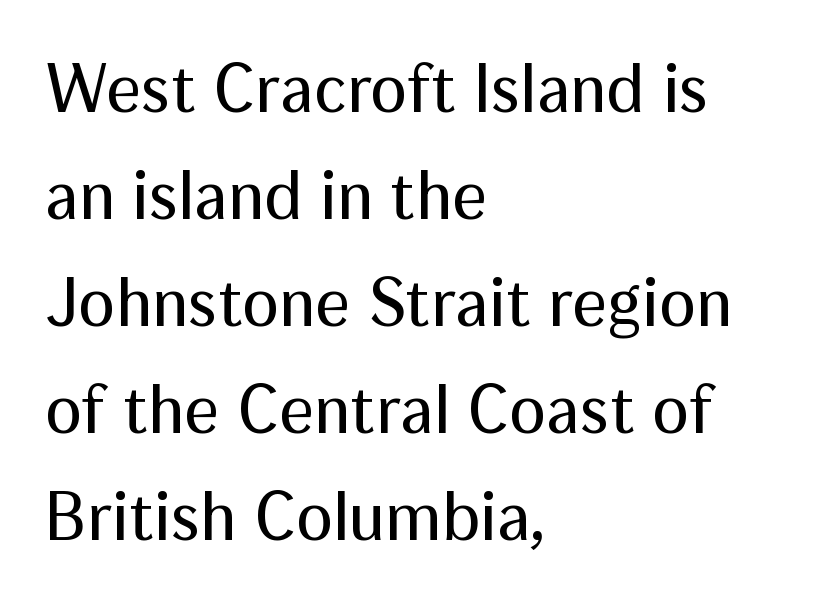
In terms of letterspacing, this is plain default setting. Line starts are locked; line ends wander. This sample has the flowing, uneven cadence of proportional lettering. The axis of the letterforms is exactly vertical.
